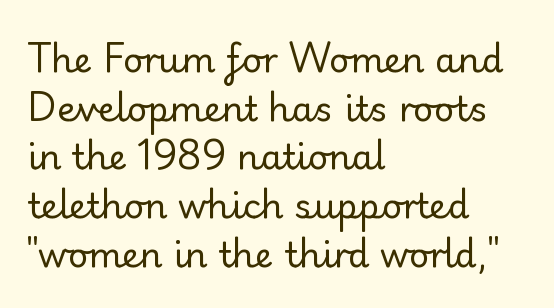
{"serif": "yes", "italic": "no", "bold": "no", "weight": "regular", "width": "normal", "stroke_contrast": "low", "x_height": "small", "monospaced": "no", "underline": "no", "align": "left", "line_spacing": "normal", "line_spacing_ratio": 1.39, "letter_spacing": "normal", "letter_spacing_em": 0.0, "glyph_px": 35}
